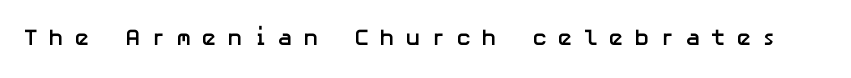
Q: Is the text bold? A: Yes.
Q: Is the text italic (slanted)? A: No, it is upright.
Q: Is the text underlined? A: No.
Q: Is the spacing between letters normal or unusually wide? A: Unusually wide.
